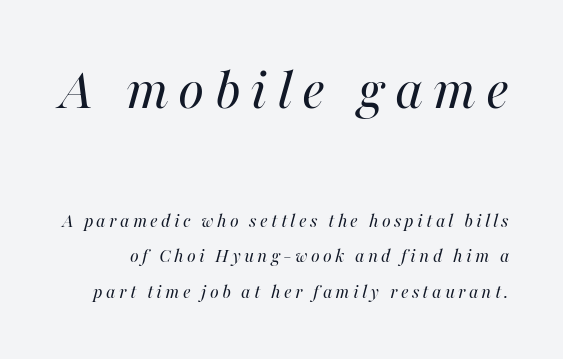
Q: Is the text bold? A: No.
Q: Is the text italic (slanted)? A: Yes, it leans right by about 16 degrees.
Q: Is the text underlined? A: No.
Q: Which block of text is set in a larger size, the first (top) or the second (bottom)? A: The first (top) one.
Q: Width (condensed, normal, or wide)? A: Normal.
Q: Stroke contrast? A: High.
Q: x-height? A: Medium.
Q: Monospaced? A: No.
